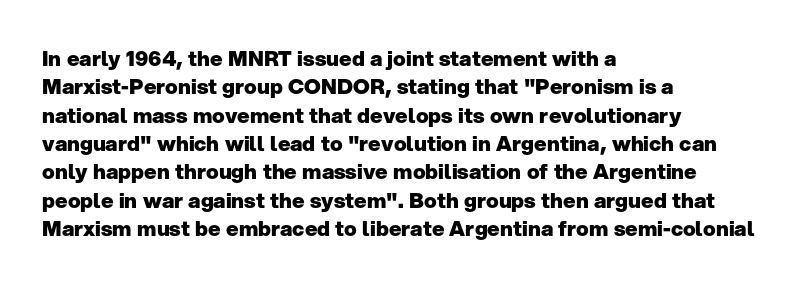
Q: Is the text bold? A: Yes.
Q: Is the text italic (slanted)? A: No, it is upright.
Q: Is the text underlined? A: No.
Q: How is the paragraph aligned? A: Left-aligned.
Q: Is the spacing between letters normal or unusually wide? A: Normal.
Q: Is the spacing between lines tight, normal or loose? A: Normal.
